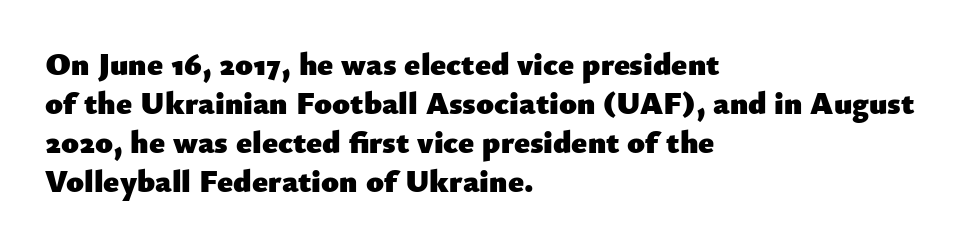
Q: Is the text bold? A: Yes.
Q: Is the text italic (slanted)? A: No, it is upright.
Q: Is the typeface a serif or a sans-serif typeface? A: Sans-serif.
Q: Is the text underlined? A: No.
Q: How is the paragraph aligned? A: Left-aligned.
Q: Is the spacing between letters normal or unusually wide? A: Normal.
Q: Width (condensed, normal, or wide)? A: Normal.
Q: Stroke contrast? A: Low.
Q: x-height? A: Small.
Q: Monospaced? A: No.
